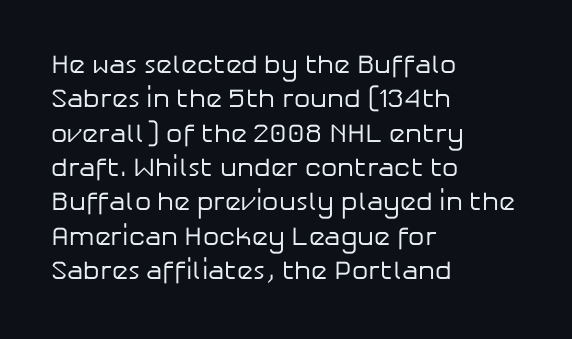
The image shows 26 px text type, upright; set left-aligned, normal line spacing (1.32x), normal letter spacing, not underlined.
